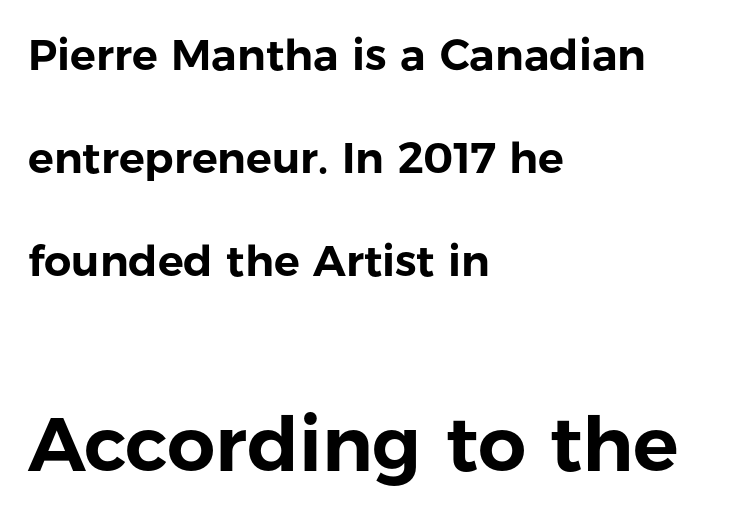
{"serif": "no", "italic": "no", "width": "normal", "stroke_contrast": "low", "x_height": "medium", "monospaced": "no", "underline": "no", "align": "left", "line_spacing": "loose", "line_spacing_ratio": 2.39, "letter_spacing": "normal", "letter_spacing_em": 0.0, "larger_block": "second", "size_ratio": 1.77, "glyph_px": 76}
